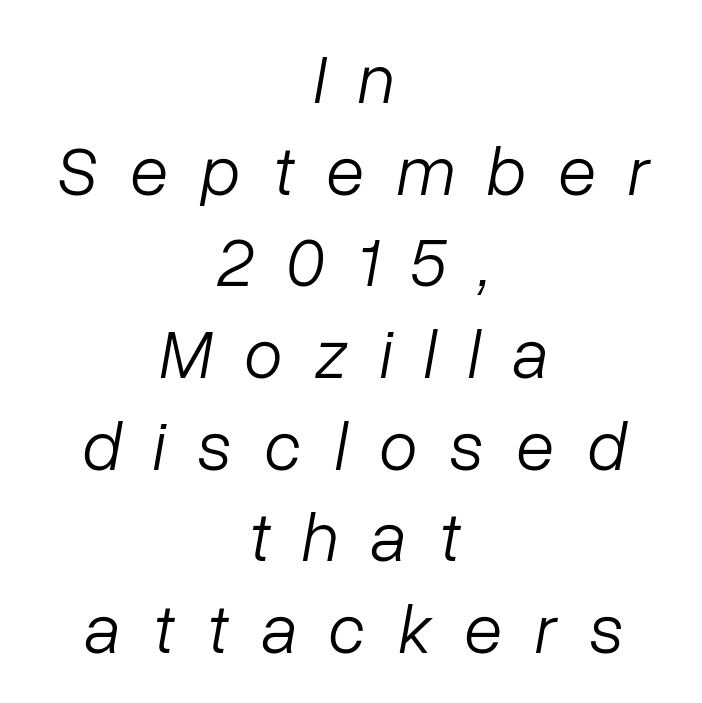
The image shows 70 px light type, italic (leaning right); set centered, normal line spacing (1.31x), unusually wide letter spacing (+0.46 em), not underlined; low stroke contrast and a medium x-height.
